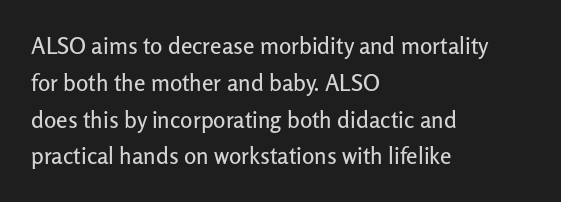
Q: Is the text italic (slanted)? A: No, it is upright.
Q: Is the text underlined? A: No.
Q: How is the paragraph aligned? A: Left-aligned.
Q: Is the spacing between letters normal or unusually wide? A: Normal.
Q: Is the spacing between lines tight, normal or loose? A: Normal.
